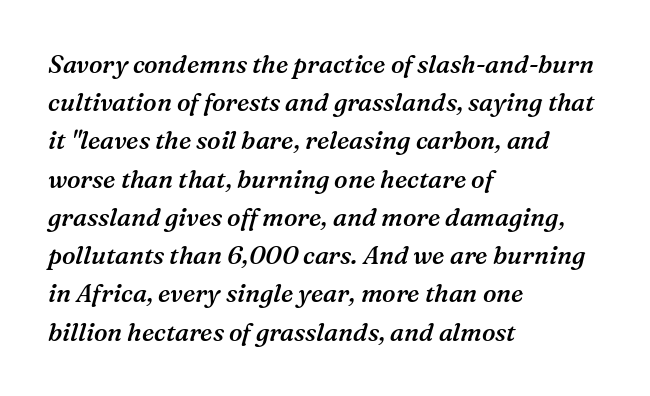
{"italic": "yes", "lean": "right", "slant_degrees": 16, "bold": "semi", "underline": "no", "align": "left", "line_spacing": "normal", "line_spacing_ratio": 1.53, "letter_spacing": "normal", "letter_spacing_em": 0.0, "glyph_px": 25}
